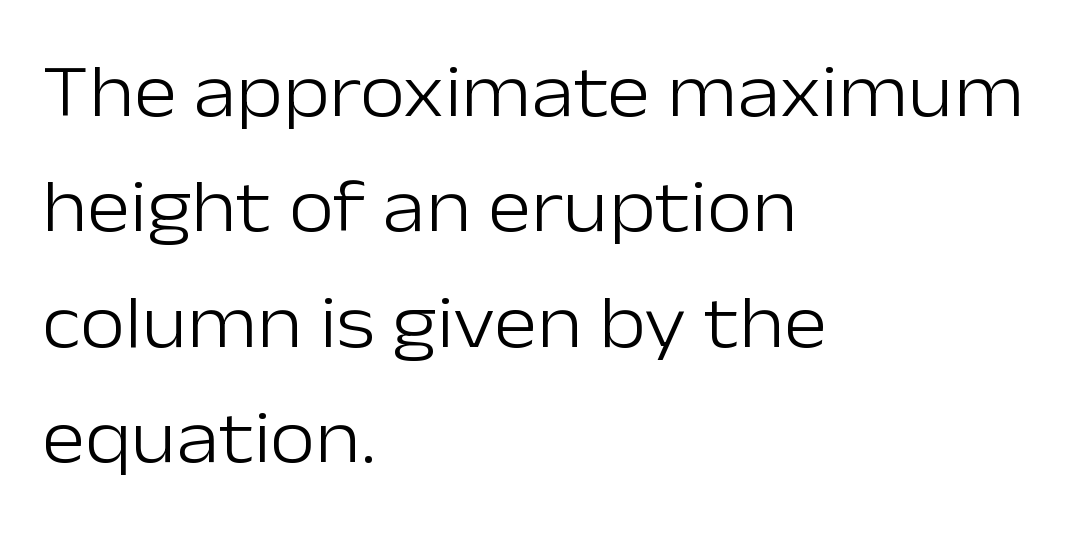
The face looks like a standard text weight, possibly lighter. Honestly, the letter spacing is just normal — you wouldn't notice it. Regarding serifs, this sample does without them. The baseline area is clear. Normally led — the rows are evenly, conventionally spaced.
